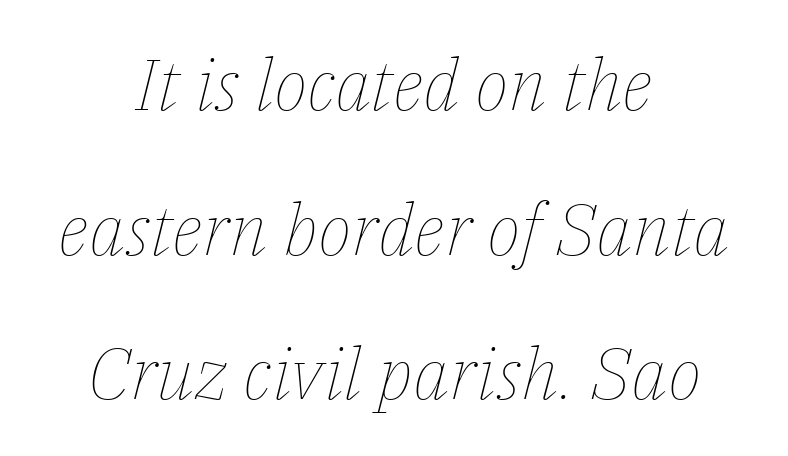
The image shows 72 px thin type, italic (leaning right); set centered, loose line spacing (2.01x), normal letter spacing, not underlined; low stroke contrast and a medium x-height.
